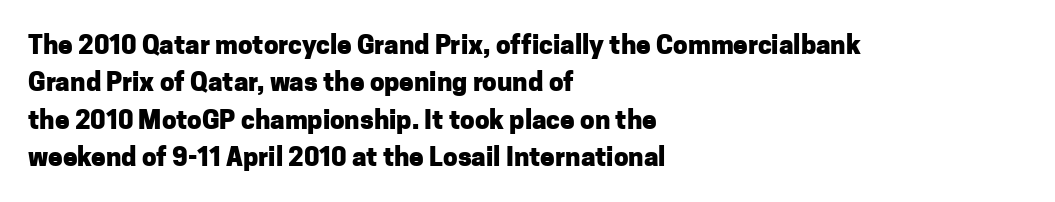
Q: Is the text bold? A: Yes.
Q: Is the text italic (slanted)? A: No, it is upright.
Q: Is the text underlined? A: No.
Q: How is the paragraph aligned? A: Left-aligned.
Q: Is the spacing between letters normal or unusually wide? A: Normal.
Q: Is the spacing between lines tight, normal or loose? A: Normal.
